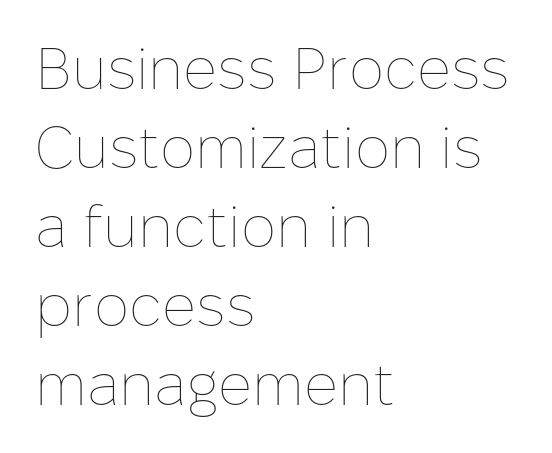
{"italic": "no", "bold": "no", "weight": "thin", "width": "normal", "stroke_contrast": "low", "x_height": "medium", "monospaced": "no", "underline": "no", "align": "left", "line_spacing": "normal", "line_spacing_ratio": 1.34, "letter_spacing": "normal", "letter_spacing_em": 0.0, "glyph_px": 59}
